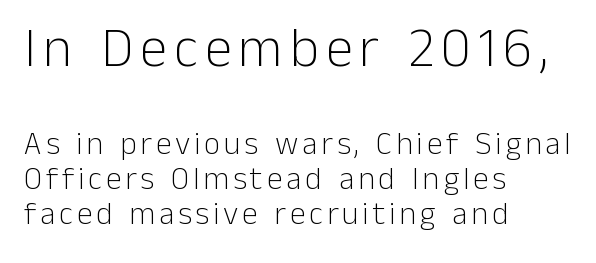
The image shows 56 px light sans-serif type, upright; set left-aligned, tight line spacing (1.09x), not underlined; the first (top) block is 1.75x larger; low stroke contrast and a medium x-height.
